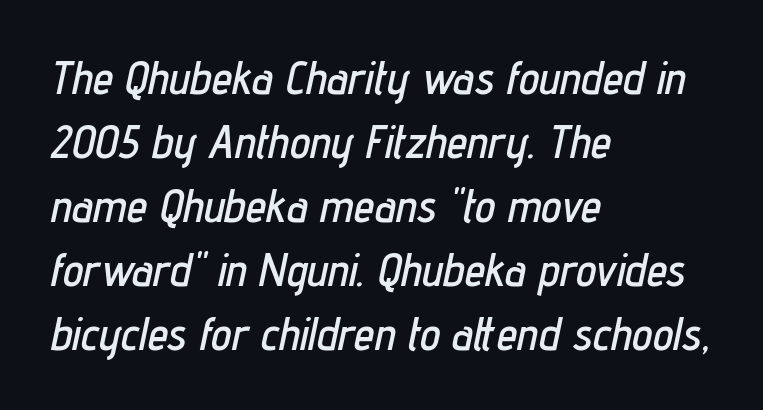
The image shows 46 px condensed type, italic (leaning right); set left-aligned, normal line spacing (1.39x), normal letter spacing, not underlined; low stroke contrast and a medium x-height.
